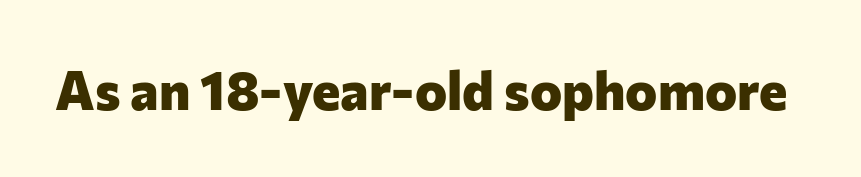
The image shows 54 px heavy sans-serif type, upright; set normal letter spacing, not underlined; low stroke contrast and a medium x-height.
